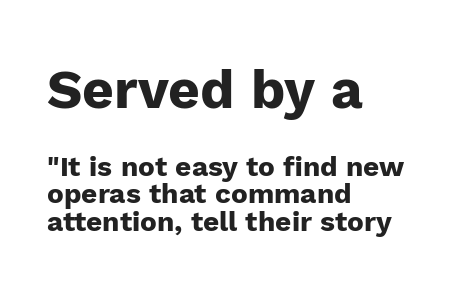
The image shows 55 px heavy sans-serif type, upright; set left-aligned, tight line spacing (0.98x), normal letter spacing, not underlined; the first (top) block is 1.96x larger; low stroke contrast and a medium x-height.
